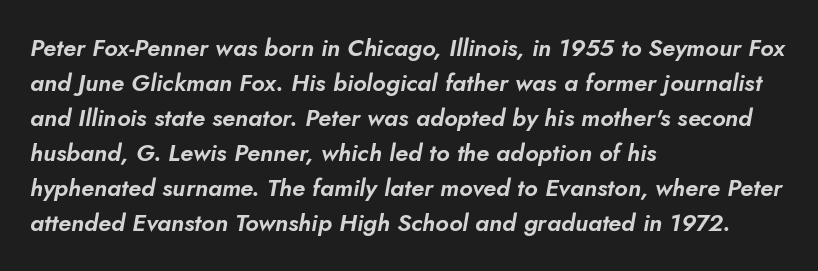
Q: Is the text italic (slanted)? A: Yes, it leans right by about 5 degrees.
Q: Is the text underlined? A: No.
Q: How is the paragraph aligned? A: Left-aligned.
Q: Is the spacing between letters normal or unusually wide? A: Normal.
Q: Is the spacing between lines tight, normal or loose? A: Normal.
